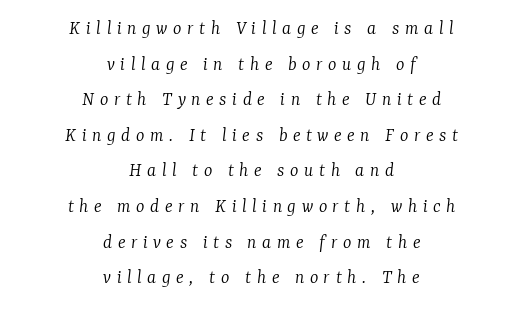
The image shows 20 px text type, italic (leaning right); set centered, line spacing 1.78x, unusually wide letter spacing (+0.28 em), not underlined.
